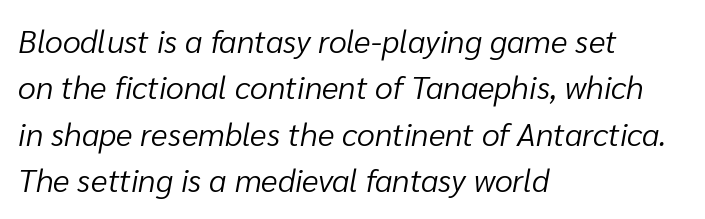
Q: Is the text bold? A: No.
Q: Is the text italic (slanted)? A: Yes, it leans right by about 10 degrees.
Q: Is the text underlined? A: No.
Q: How is the paragraph aligned? A: Left-aligned.
Q: Is the spacing between letters normal or unusually wide? A: Normal.
Q: Is the spacing between lines tight, normal or loose? A: Normal.
Q: Width (condensed, normal, or wide)? A: Normal.
Q: Stroke contrast? A: Low.
Q: x-height? A: Medium.
Q: Monospaced? A: No.
